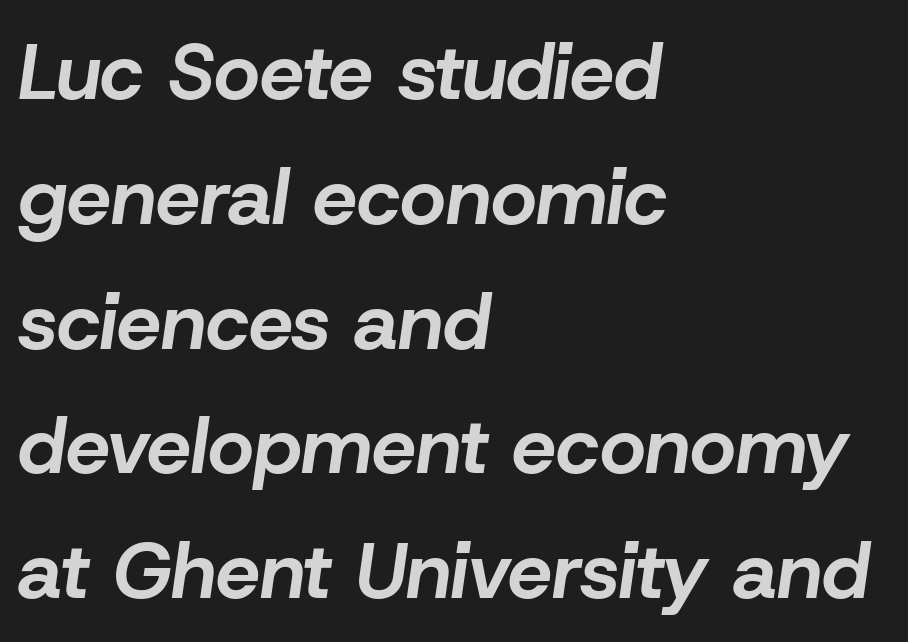
The image shows 79 px bold type, italic (leaning right); set left-aligned, normal line spacing (1.58x), normal letter spacing, not underlined; low stroke contrast and a medium x-height.
